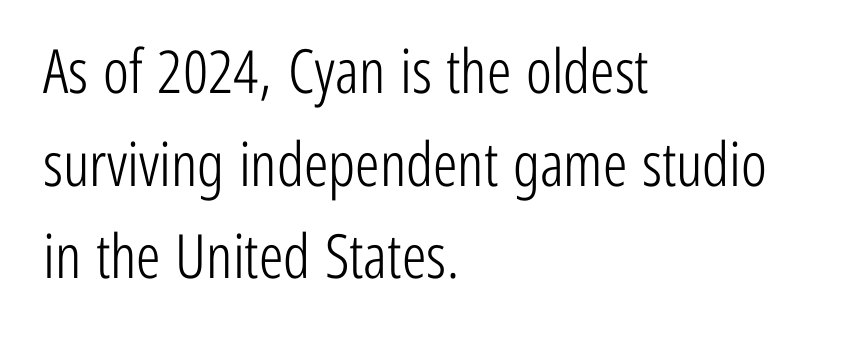
{"serif": "no", "italic": "no", "bold": "no", "weight": "light", "width": "condensed", "stroke_contrast": "low", "x_height": "medium", "monospaced": "no", "underline": "no", "align": "left", "line_spacing": "normal", "line_spacing_ratio": 1.52, "letter_spacing": "normal", "letter_spacing_em": 0.0, "glyph_px": 61}
